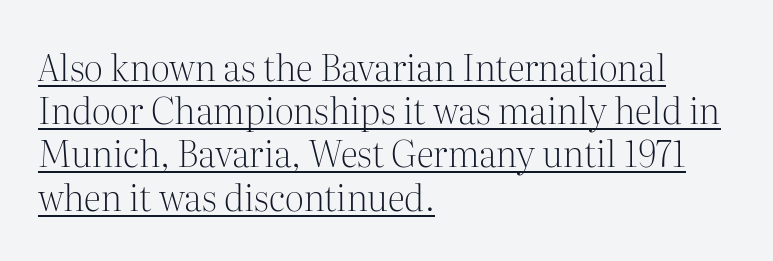
Is this a fixed-width face? No — the glyphs have proportional, varying widths. A rule runs beneath these lines of type. Quick note: not italic, upright. One-word summary of the alignment: left.
